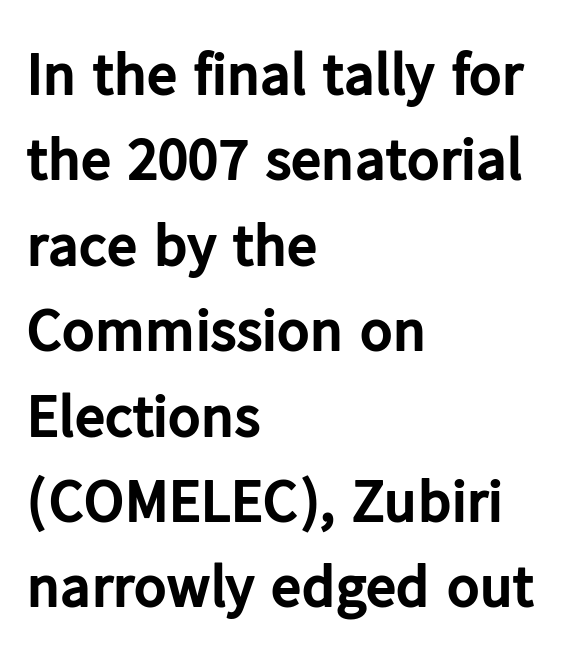
{"serif": "no", "italic": "no", "bold": "yes", "weight": "bold", "width": "normal", "stroke_contrast": "low", "x_height": "medium", "monospaced": "no", "underline": "no", "align": "left", "line_spacing": "normal", "line_spacing_ratio": 1.4, "letter_spacing": "normal", "letter_spacing_em": 0.0, "glyph_px": 61}
